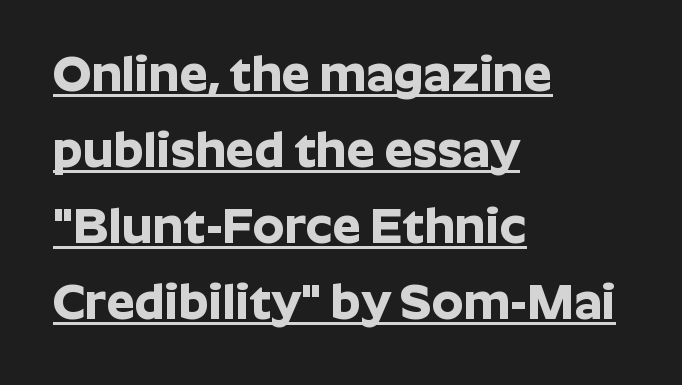
The image shows 50 px bold sans-serif type, upright; set left-aligned, normal line spacing (1.52x), normal letter spacing, underlined; low stroke contrast and a medium x-height.
